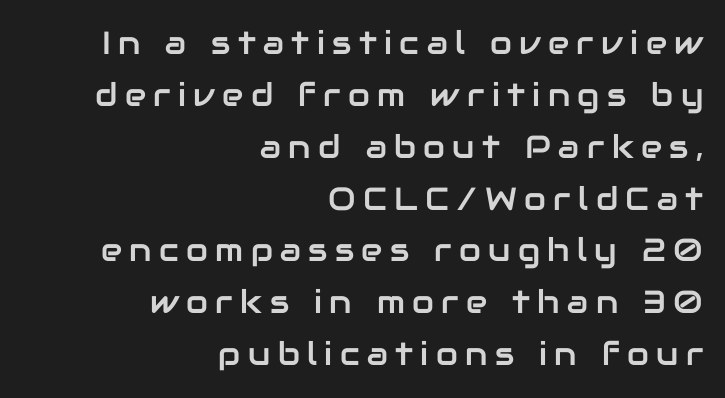
The image shows 32 px sans-serif type, upright; set right-aligned, normal line spacing (1.62x), unusually wide letter spacing (+0.23 em), not underlined; low stroke contrast and a medium x-height.
